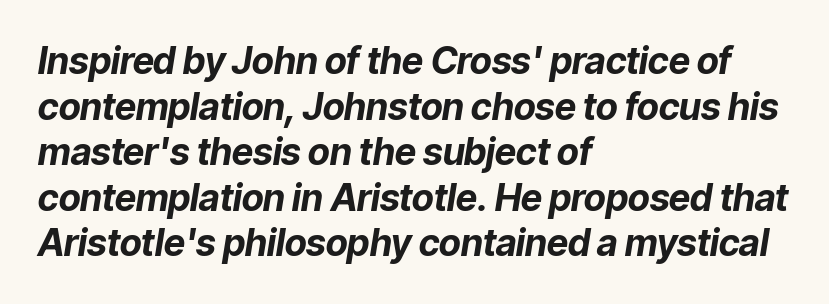
{"italic": "yes", "lean": "right", "slant_degrees": 9, "bold": "yes", "weight": "bold", "width": "normal", "stroke_contrast": "low", "x_height": "medium", "monospaced": "no", "underline": "no", "align": "left", "line_spacing_ratio": 1.23, "letter_spacing": "normal", "letter_spacing_em": 0.0, "glyph_px": 37}
